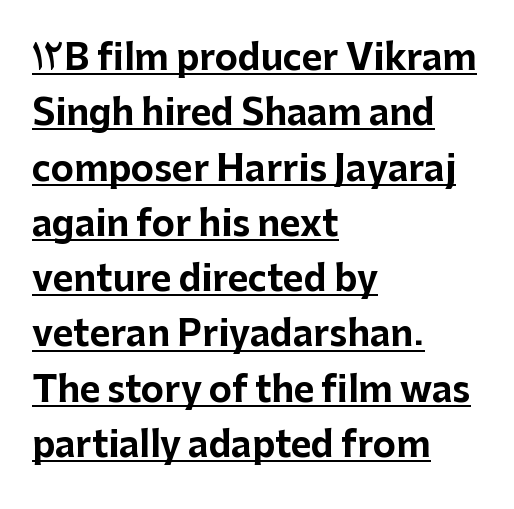
The image shows 35 px bold sans-serif type, upright; set left-aligned, normal line spacing (1.58x), normal letter spacing, underlined; low stroke contrast and a medium x-height.
